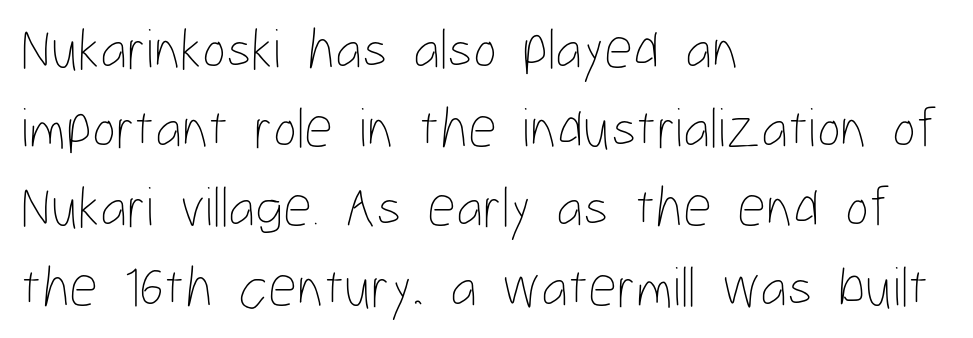
{"italic": "no", "bold": "no", "weight": "thin", "width": "condensed", "stroke_contrast": "low", "x_height": "medium", "monospaced": "no", "underline": "no", "align": "left", "line_spacing": "normal", "line_spacing_ratio": 1.39, "letter_spacing": "normal", "letter_spacing_em": 0.0, "glyph_px": 57}
